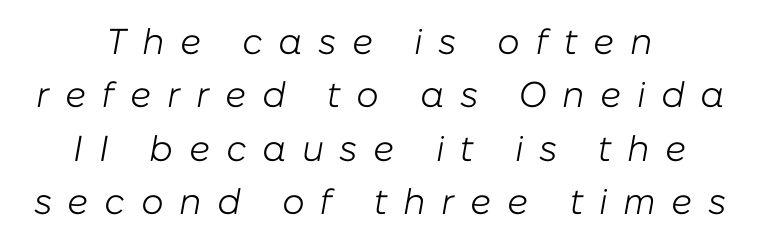
Bold? No — there's no thickening of the strokes. A student would call this center alignment; a typographer would say set centered. Baseline-to-baseline distance is the conventional proportion of letter height. The face used here is proportionally spaced, like ordinary book or web type. Style check: oblique.
